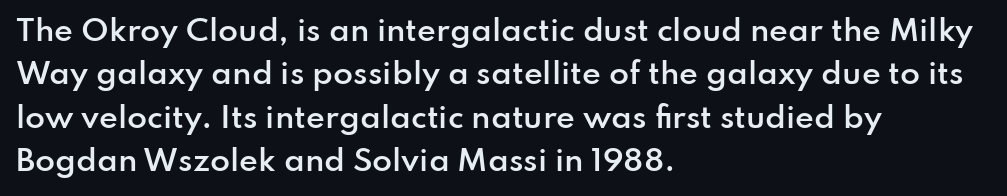
Q: Is the text bold? A: Semi-bold.
Q: Is the text italic (slanted)? A: No, it is upright.
Q: Is the typeface a serif or a sans-serif typeface? A: Sans-serif.
Q: Is the text underlined? A: No.
Q: How is the paragraph aligned? A: Left-aligned.
Q: Is the spacing between letters normal or unusually wide? A: Normal.
Q: Is the spacing between lines tight, normal or loose? A: Normal.
Q: Width (condensed, normal, or wide)? A: Normal.
Q: Stroke contrast? A: Low.
Q: x-height? A: Small.
Q: Monospaced? A: No.
